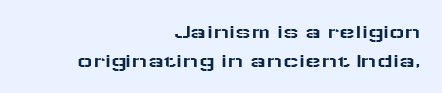
Each word holds together tightly as a unit, with standard inter-letter gaps. The rendering anchors every line to the right-hand side. Line spacing here is normal. Vertical strokes here are truly vertical. Type without underlining.
